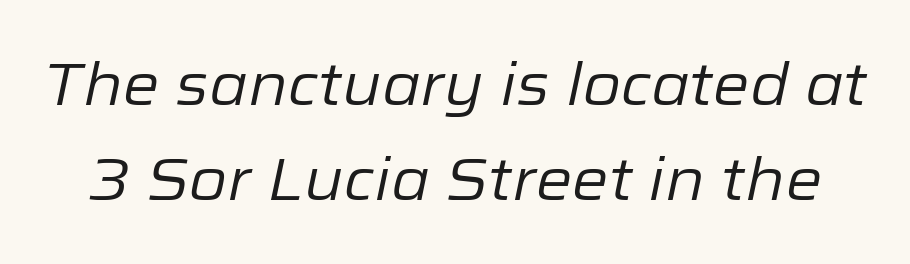
The image shows 59 px regular-weight type, italic (leaning right); set normal line spacing (1.61x), normal letter spacing, not underlined; low stroke contrast and a medium x-height.
